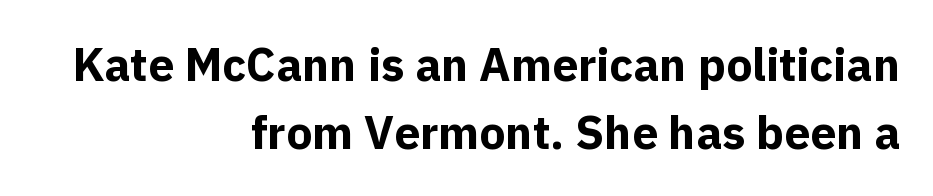
The image shows 46 px bold sans-serif type, upright; set right-aligned, normal line spacing (1.48x), normal letter spacing, not underlined; a medium x-height.
